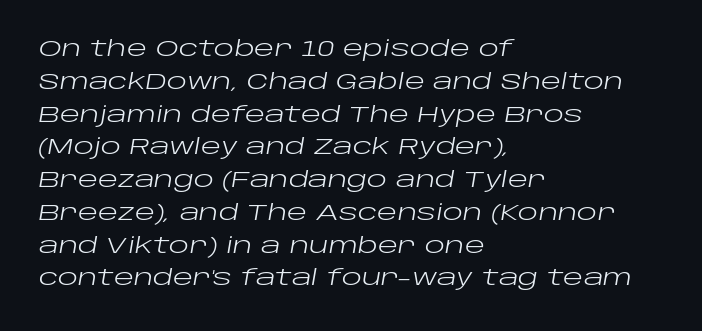
The image shows 21 px text type, italic (leaning right); set left-aligned, normal line spacing (1.56x), normal letter spacing, not underlined.
